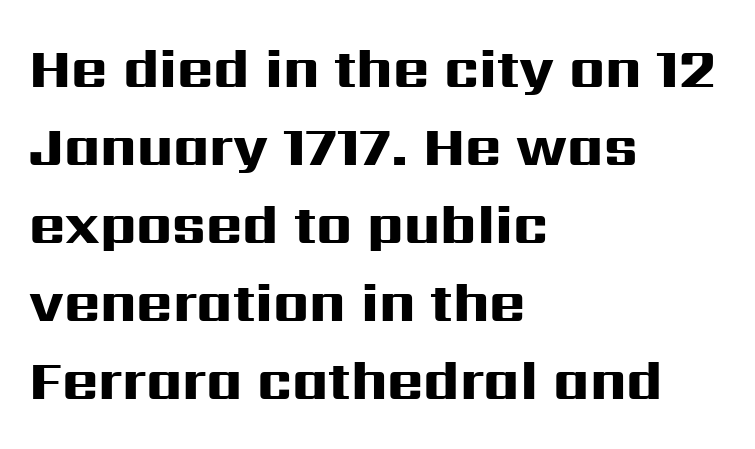
{"serif": "no", "italic": "no", "bold": "yes", "weight": "heavy", "width": "wide", "stroke_contrast": "high", "x_height": "medium", "monospaced": "no", "underline": "no", "align": "left", "line_spacing": "normal", "line_spacing_ratio": 1.42, "letter_spacing": "normal", "letter_spacing_em": 0.0, "glyph_px": 55}
